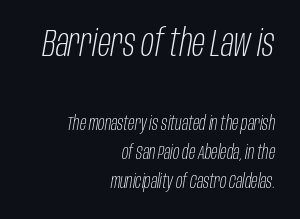
{"italic": "yes", "lean": "right", "slant_degrees": 10, "bold": "no", "weight": "light", "width": "condensed", "stroke_contrast": "low", "x_height": "large", "monospaced": "no", "underline": "no", "align": "right", "line_spacing": "normal", "line_spacing_ratio": 1.54, "letter_spacing": "normal", "letter_spacing_em": 0.0, "larger_block": "first", "size_ratio": 2.0, "glyph_px": 38}
